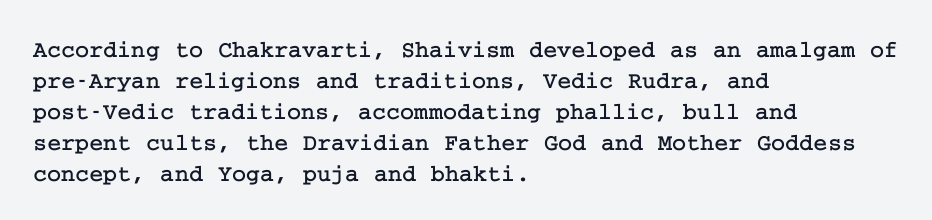
{"italic": "no", "underline": "no", "align": "left", "line_spacing": "normal", "line_spacing_ratio": 1.29, "letter_spacing": "normal", "letter_spacing_em": 0.0, "glyph_px": 24}
